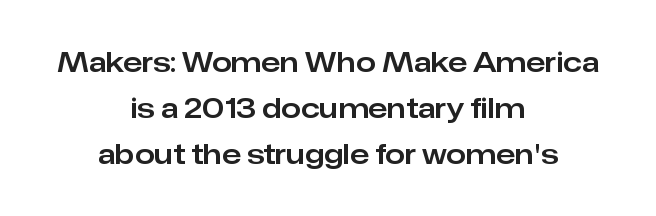
The image shows 28 px sans-serif type, upright; set centered, normal line spacing (1.65x), normal letter spacing, not underlined; low stroke contrast and a medium x-height.
